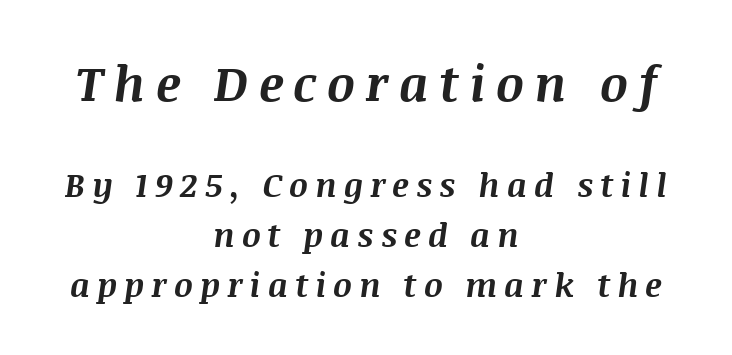
The image shows 49 px bold type, italic (leaning right); set centered, normal line spacing (1.51x), unusually wide letter spacing (+0.21 em), not underlined; the first (top) block is 1.48x larger; medium stroke contrast and a large x-height.
